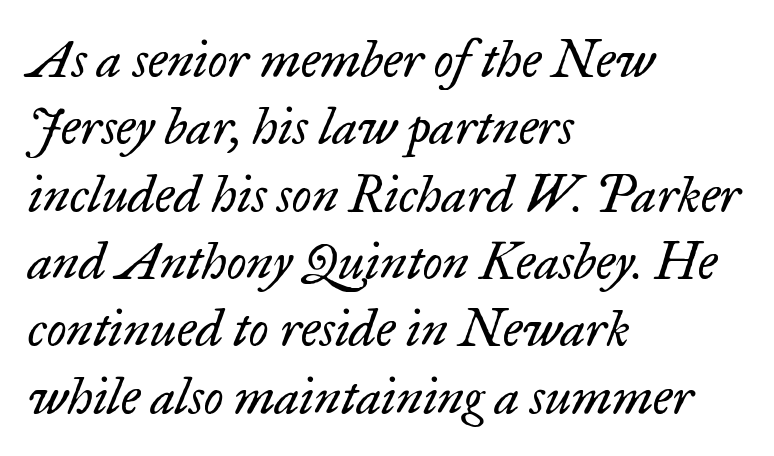
{"serif": "yes", "italic": "yes", "lean": "right", "slant_degrees": 17, "bold": "no", "weight": "regular", "width": "normal", "stroke_contrast": "low", "x_height": "small", "monospaced": "no", "underline": "no", "align": "left", "line_spacing": "normal", "line_spacing_ratio": 1.32, "letter_spacing": "normal", "letter_spacing_em": 0.0, "glyph_px": 51}
